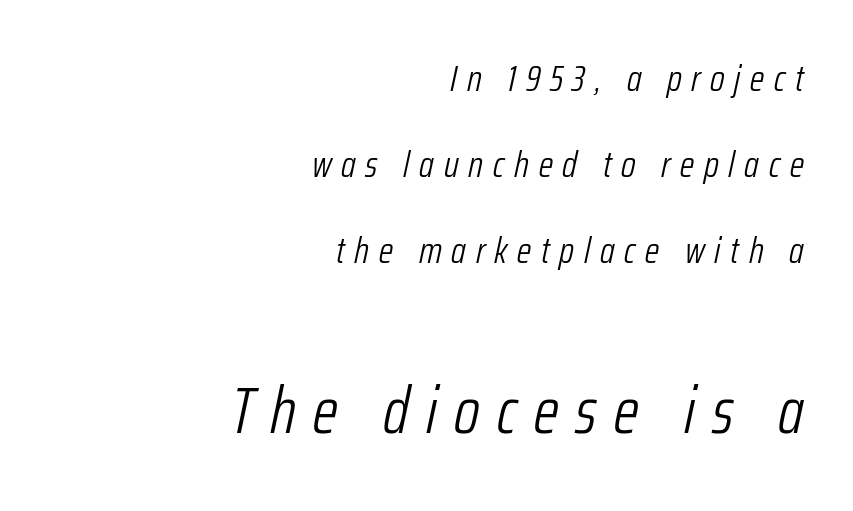
A typesetter would call this proportional, since set widths differ per character. The second block has been scaled up relative to the first. No extra ink here — the face is not bold. The gaps between neighbouring characters are conspicuously large.
